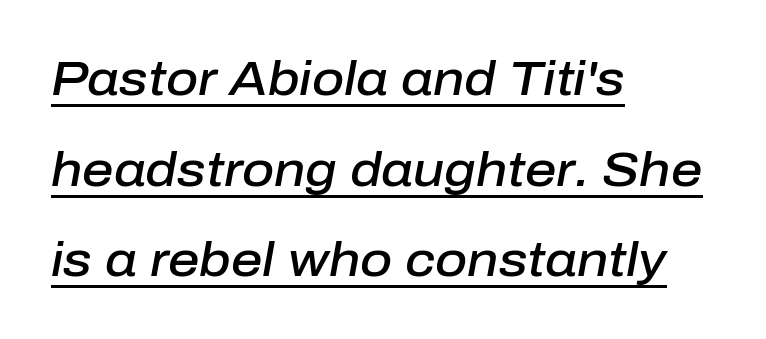
{"italic": "yes", "lean": "right", "slant_degrees": 10, "bold": "semi", "weight": "semibold", "width": "normal", "stroke_contrast": "low", "x_height": "medium", "monospaced": "no", "underline": "yes", "align": "left", "line_spacing_ratio": 1.85, "letter_spacing": "normal", "letter_spacing_em": 0.0, "glyph_px": 49}
